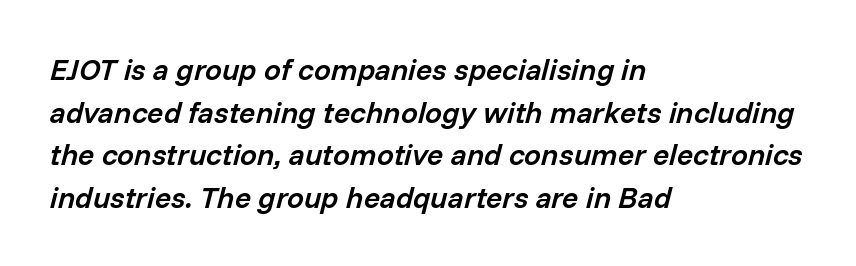
Q: Is the text bold? A: Semi-bold.
Q: Is the text italic (slanted)? A: Yes, it leans right by about 14 degrees.
Q: Is the text underlined? A: No.
Q: How is the paragraph aligned? A: Left-aligned.
Q: Is the spacing between letters normal or unusually wide? A: Normal.
Q: Is the spacing between lines tight, normal or loose? A: Normal.
Q: Width (condensed, normal, or wide)? A: Normal.
Q: Stroke contrast? A: Low.
Q: x-height? A: Medium.
Q: Monospaced? A: No.
